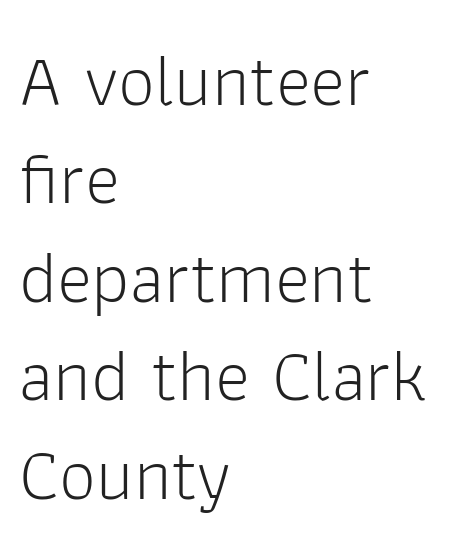
Q: Is the text bold? A: No.
Q: Is the text italic (slanted)? A: No, it is upright.
Q: Is the typeface a serif or a sans-serif typeface? A: Sans-serif.
Q: Is the text underlined? A: No.
Q: How is the paragraph aligned? A: Left-aligned.
Q: Is the spacing between letters normal or unusually wide? A: Normal.
Q: Is the spacing between lines tight, normal or loose? A: Normal.
Q: Width (condensed, normal, or wide)? A: Normal.
Q: Stroke contrast? A: Low.
Q: x-height? A: Medium.
Q: Monospaced? A: No.
